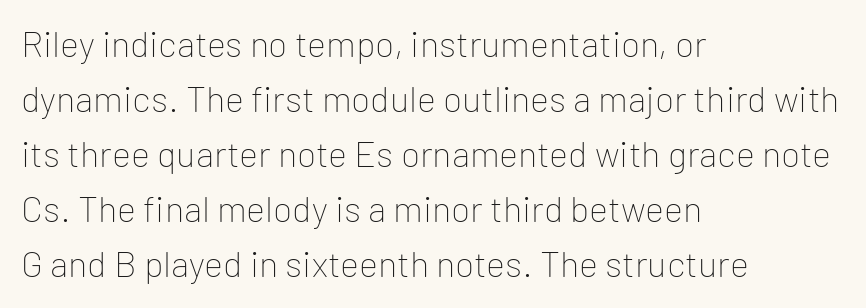
{"serif": "no", "italic": "no", "bold": "no", "weight": "thin", "width": "normal", "stroke_contrast": "low", "x_height": "medium", "monospaced": "no", "underline": "no", "align": "left", "line_spacing": "normal", "line_spacing_ratio": 1.53, "letter_spacing": "normal", "letter_spacing_em": 0.0, "glyph_px": 36}
